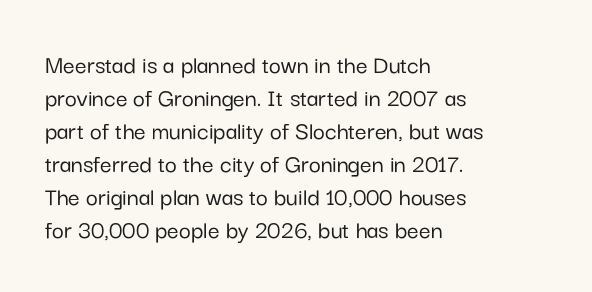
The image shows 26 px text type, upright; set left-aligned, normal line spacing (1.27x), normal letter spacing, not underlined.
